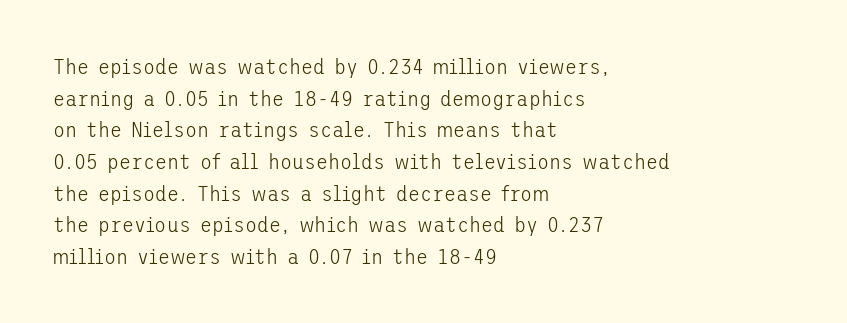
The image shows 22 px text type, upright; set left-aligned, normal line spacing (1.44x), normal letter spacing, not underlined.
